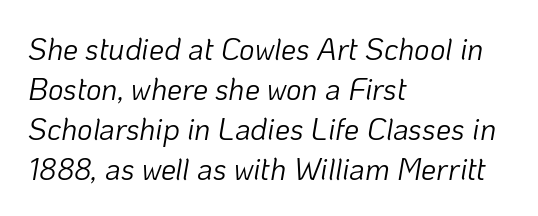
Q: Is the text bold? A: No.
Q: Is the text italic (slanted)? A: Yes, it leans right by about 10 degrees.
Q: Is the text underlined? A: No.
Q: How is the paragraph aligned? A: Left-aligned.
Q: Is the spacing between letters normal or unusually wide? A: Normal.
Q: Is the spacing between lines tight, normal or loose? A: Normal.
Q: Width (condensed, normal, or wide)? A: Normal.
Q: Stroke contrast? A: Low.
Q: x-height? A: Medium.
Q: Monospaced? A: No.
